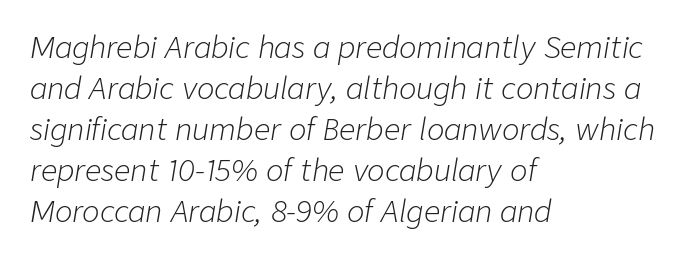
This is oblique type, the kind used for emphasis or titles. There is no visible air inserted between adjacent glyphs. These lines are set flush left with a ragged right edge. Anything drawn beneath the words? Only blank space. The rendering uses natural spacing where letterforms have individual widths.
